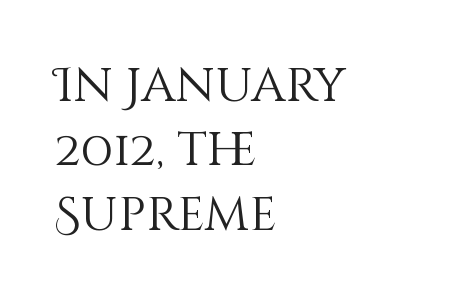
Caption: face not bold, strokes unweighted. The space beneath each line is pristine and unruled. The line-height multiplier appears to be the usual default. The lettering holds an erect, upright posture throughout.
